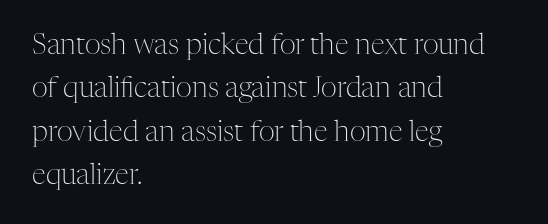
Q: Is the text bold? A: No.
Q: Is the text italic (slanted)? A: No, it is upright.
Q: Is the typeface a serif or a sans-serif typeface? A: Serif.
Q: Is the text underlined? A: No.
Q: How is the paragraph aligned? A: Left-aligned.
Q: Is the spacing between letters normal or unusually wide? A: Normal.
Q: Is the spacing between lines tight, normal or loose? A: Normal.
Q: Width (condensed, normal, or wide)? A: Normal.
Q: Stroke contrast? A: Medium.
Q: x-height? A: Medium.
Q: Monospaced? A: No.
